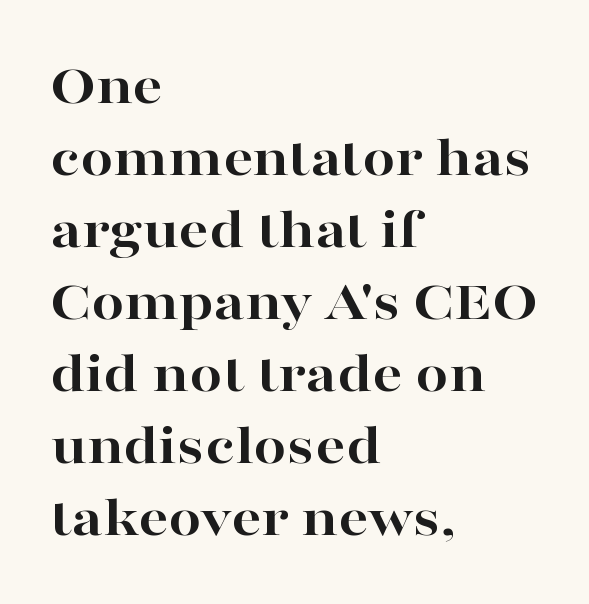
{"serif": "yes", "italic": "no", "bold": "yes", "weight": "bold", "width": "wide", "stroke_contrast": "high", "x_height": "medium", "monospaced": "no", "underline": "no", "align": "left", "line_spacing_ratio": 1.22, "letter_spacing": "normal", "letter_spacing_em": 0.0, "glyph_px": 59}
